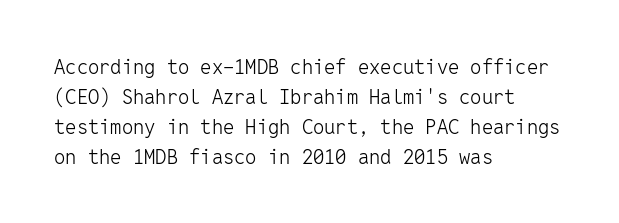
Q: Is the text bold? A: No.
Q: Is the text italic (slanted)? A: No, it is upright.
Q: Is the text underlined? A: No.
Q: How is the paragraph aligned? A: Left-aligned.
Q: Is the spacing between letters normal or unusually wide? A: Normal.
Q: Is the spacing between lines tight, normal or loose? A: Normal.
